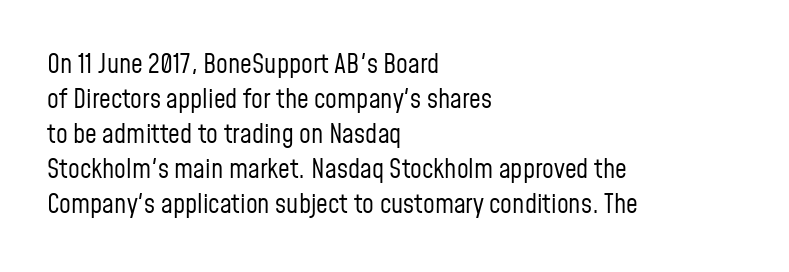
How are the letters spaced? Ordinarily, with no added tracking. Has an underline been added? It has not. Honestly, the row spacing looks completely unremarkable. The font is comparable to plain body text, perhaps lighter. Visually the block forms a straight wall on the left and a jagged coastline on the right.
